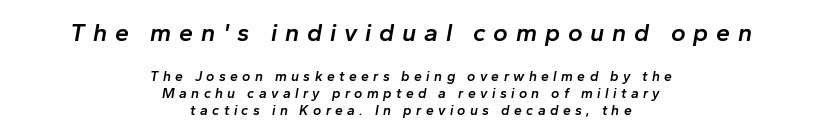
The image shows 25 px text type, italic (leaning right); set centered, line spacing 1.21x, unusually wide letter spacing (+0.31 em), not underlined; the first (top) block is 1.79x larger.
